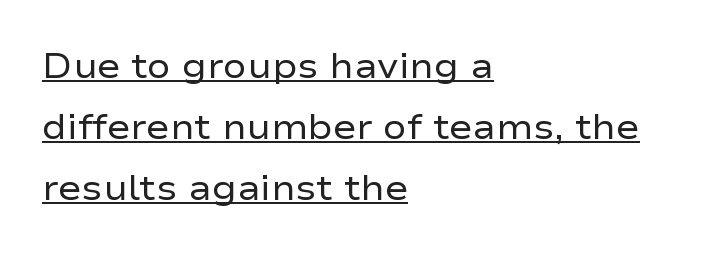
Q: Is the text bold? A: No.
Q: Is the text italic (slanted)? A: No, it is upright.
Q: Is the typeface a serif or a sans-serif typeface? A: Sans-serif.
Q: Is the text underlined? A: Yes.
Q: How is the paragraph aligned? A: Left-aligned.
Q: Is the spacing between letters normal or unusually wide? A: Normal.
Q: Width (condensed, normal, or wide)? A: Wide.
Q: Stroke contrast? A: Low.
Q: x-height? A: Medium.
Q: Monospaced? A: No.
